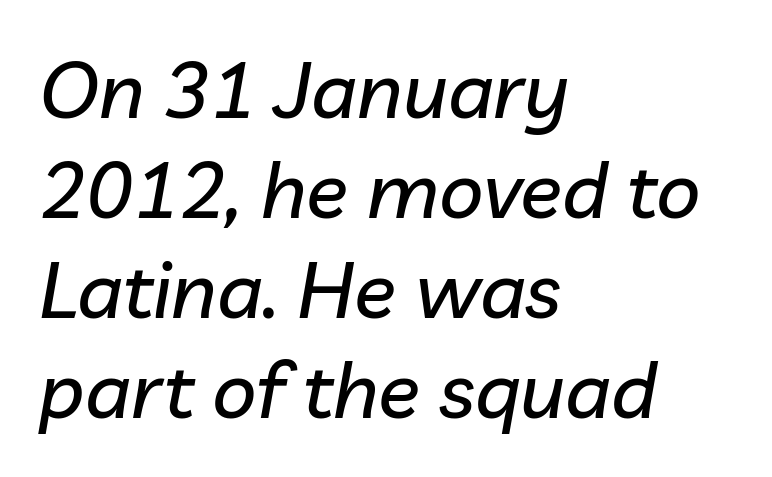
The image shows 78 px text type, italic (leaning right); set left-aligned, normal line spacing (1.28x), normal letter spacing, not underlined; low stroke contrast and a medium x-height.
